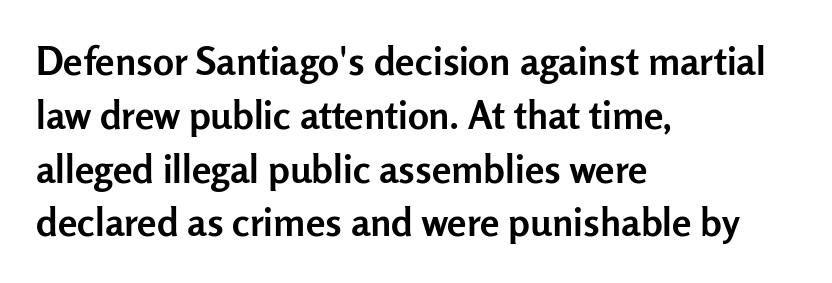
Q: Is the text bold? A: Yes.
Q: Is the text italic (slanted)? A: No, it is upright.
Q: Is the typeface a serif or a sans-serif typeface? A: Sans-serif.
Q: Is the text underlined? A: No.
Q: How is the paragraph aligned? A: Left-aligned.
Q: Is the spacing between letters normal or unusually wide? A: Normal.
Q: Is the spacing between lines tight, normal or loose? A: Normal.
Q: Width (condensed, normal, or wide)? A: Normal.
Q: Stroke contrast? A: Low.
Q: x-height? A: Medium.
Q: Monospaced? A: No.
